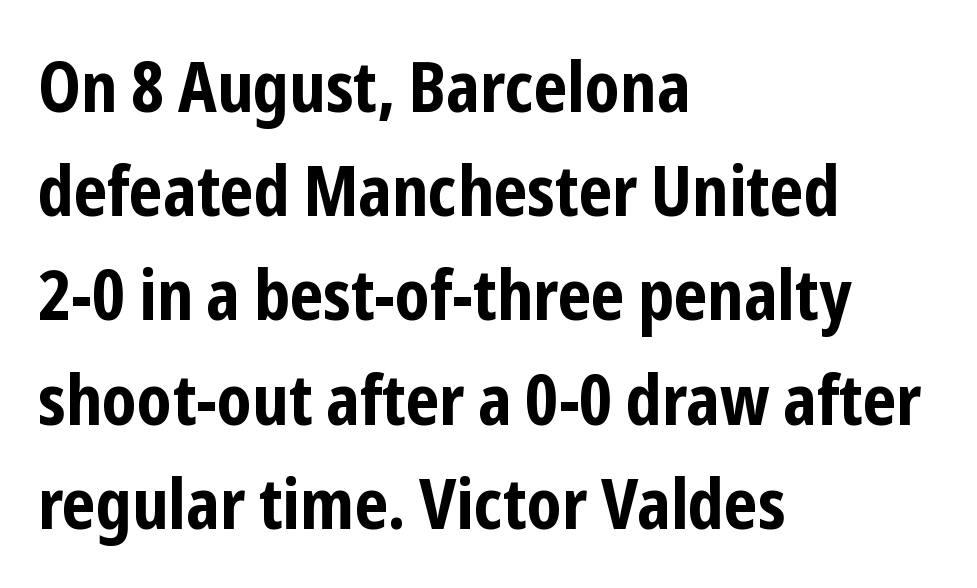
Q: Is the text bold? A: Yes.
Q: Is the text italic (slanted)? A: No, it is upright.
Q: Is the typeface a serif or a sans-serif typeface? A: Sans-serif.
Q: Is the text underlined? A: No.
Q: How is the paragraph aligned? A: Left-aligned.
Q: Is the spacing between letters normal or unusually wide? A: Normal.
Q: Is the spacing between lines tight, normal or loose? A: Normal.
Q: Width (condensed, normal, or wide)? A: Condensed.
Q: Stroke contrast? A: Low.
Q: x-height? A: Medium.
Q: Monospaced? A: No.
